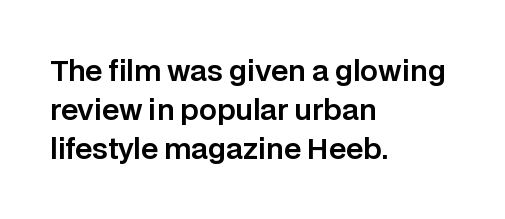
The type is set solid horizontally, with unmodified tracking. Check under the words: just untouched page. The glyphs in this specimen are sans serif. The face used here is proportionally spaced, like ordinary book or web type.
